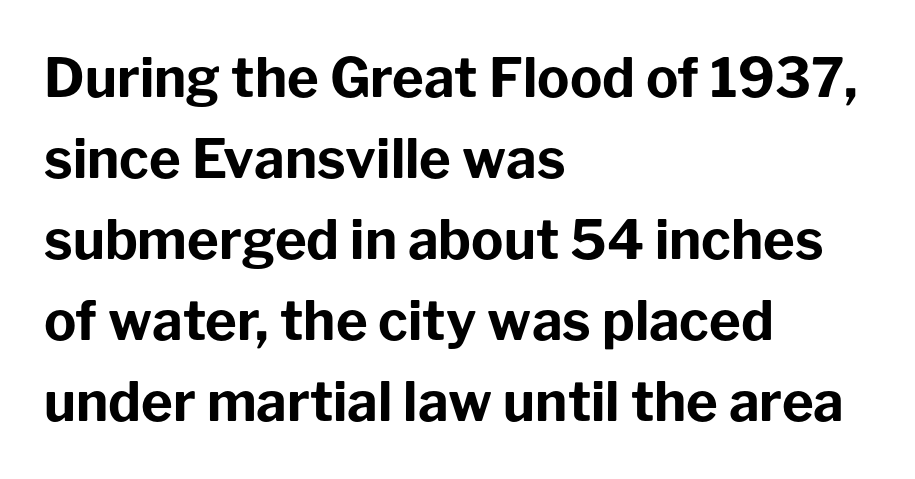
A sans-serif font was chosen for this passage. Does the leading feel generous? No, just average. A student would call this left alignment; a typographer would say flush left, rag right. Heavy-handed strokes throughout: this text is bold. Varying glyph widths throughout — classic text-font behaviour.
